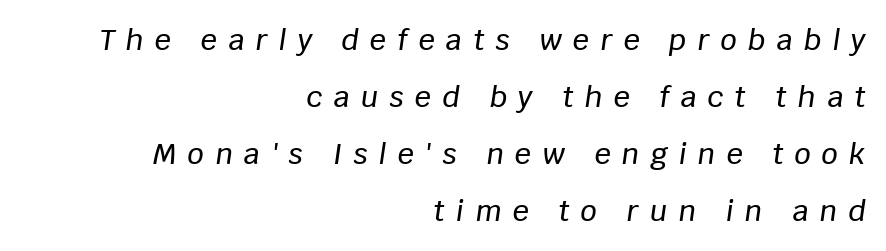
Q: Is the text italic (slanted)? A: Yes, it leans right by about 8 degrees.
Q: Is the text underlined? A: No.
Q: How is the paragraph aligned? A: Right-aligned.
Q: Is the spacing between letters normal or unusually wide? A: Unusually wide.
Q: Is the spacing between lines tight, normal or loose? A: Loose.
Q: Width (condensed, normal, or wide)? A: Normal.
Q: Stroke contrast? A: Low.
Q: x-height? A: Large.
Q: Monospaced? A: No.
